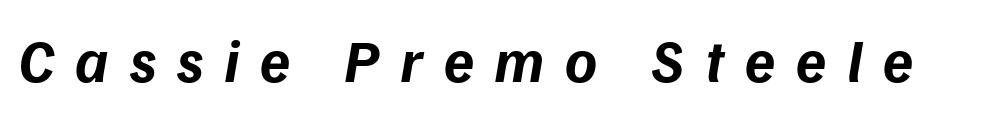
The image shows 61 px bold type, italic (leaning right); set unusually wide letter spacing (+0.34 em), not underlined; low stroke contrast and a medium x-height.
